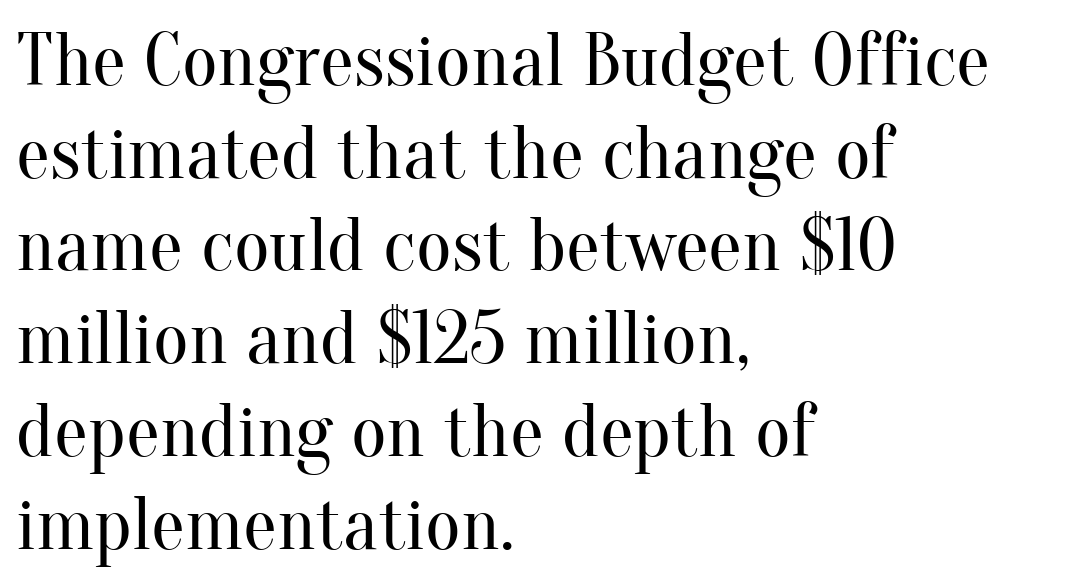
The image shows 76 px regular-weight serif type, upright; set left-aligned, line spacing 1.22x, normal letter spacing, not underlined; medium stroke contrast and a small x-height.
